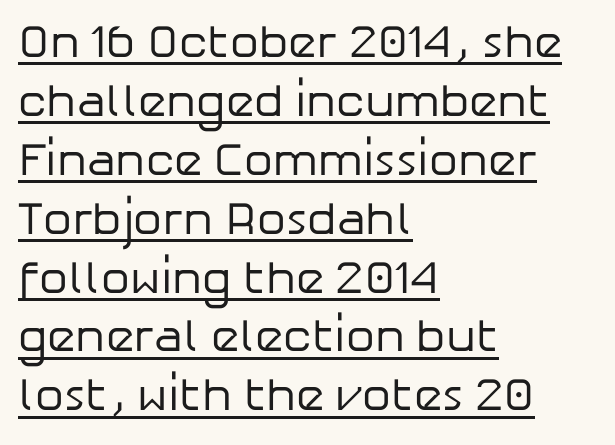
{"serif": "no", "italic": "no", "bold": "no", "weight": "regular", "width": "normal", "stroke_contrast": "low", "x_height": "medium", "monospaced": "no", "underline": "yes", "align": "left", "line_spacing": "normal", "line_spacing_ratio": 1.28, "letter_spacing": "normal", "letter_spacing_em": 0.0, "glyph_px": 46}
